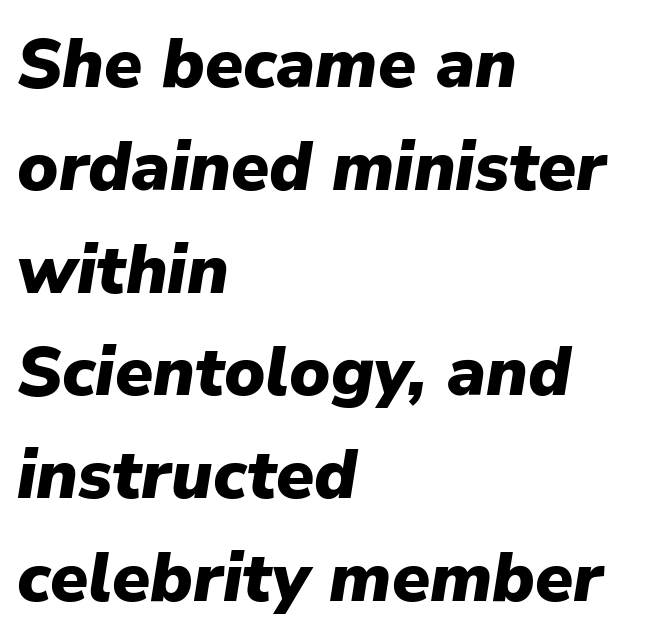
The image shows 69 px heavy type, italic (leaning right); set left-aligned, normal line spacing (1.49x), normal letter spacing, not underlined; low stroke contrast and a medium x-height.
